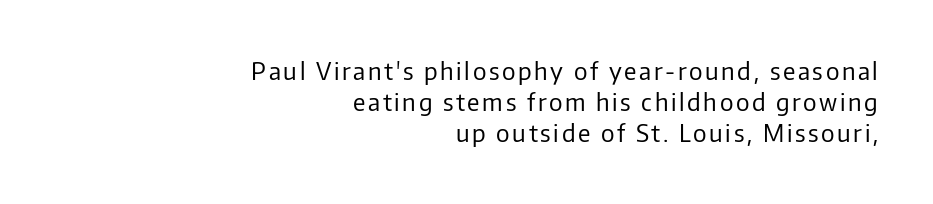
{"italic": "no", "bold": "no", "underline": "no", "align": "right", "line_spacing": "normal", "line_spacing_ratio": 1.3, "glyph_px": 24}
